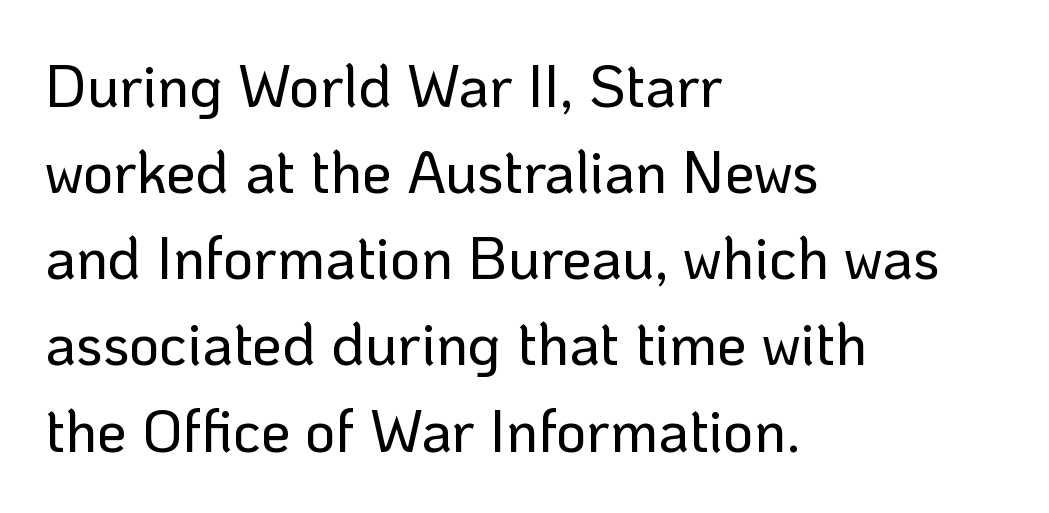
The image shows 59 px sans-serif type, upright; set left-aligned, normal line spacing (1.46x), normal letter spacing, not underlined; low stroke contrast and a medium x-height.
